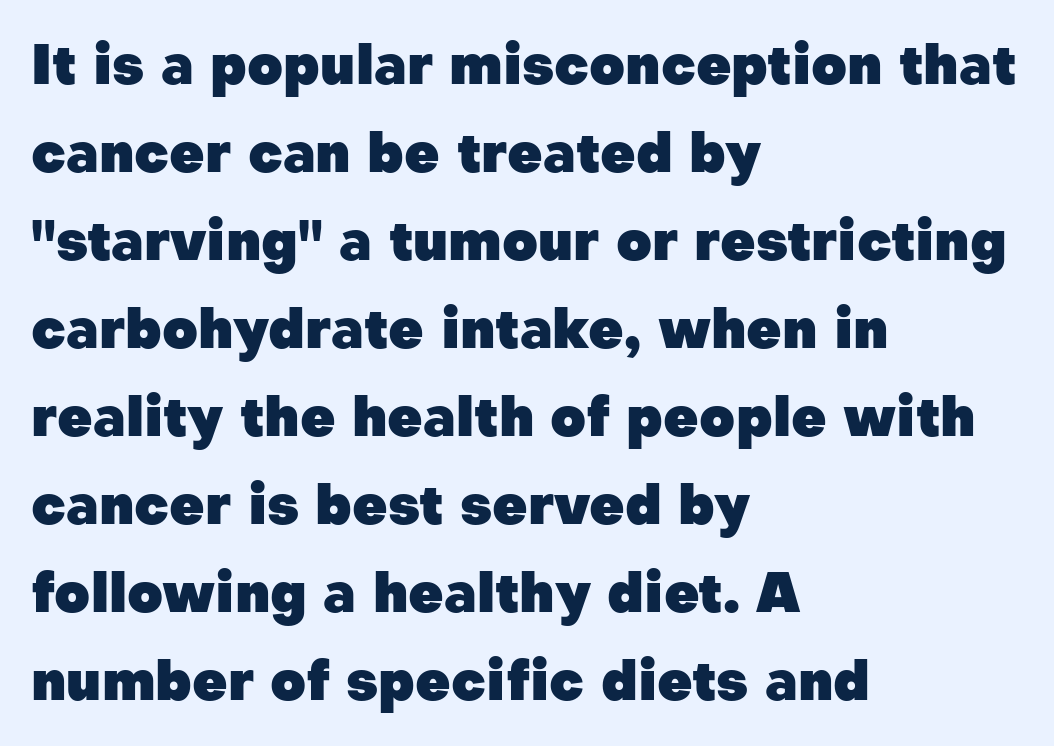
Q: Is the text bold? A: Yes.
Q: Is the text italic (slanted)? A: No, it is upright.
Q: Is the typeface a serif or a sans-serif typeface? A: Sans-serif.
Q: Is the text underlined? A: No.
Q: How is the paragraph aligned? A: Left-aligned.
Q: Is the spacing between letters normal or unusually wide? A: Normal.
Q: Is the spacing between lines tight, normal or loose? A: Normal.
Q: Width (condensed, normal, or wide)? A: Normal.
Q: Stroke contrast? A: Low.
Q: x-height? A: Medium.
Q: Monospaced? A: No.
